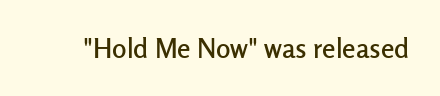
{"italic": "no", "underline": "no", "letter_spacing": "normal", "letter_spacing_em": 0.0, "glyph_px": 27}
